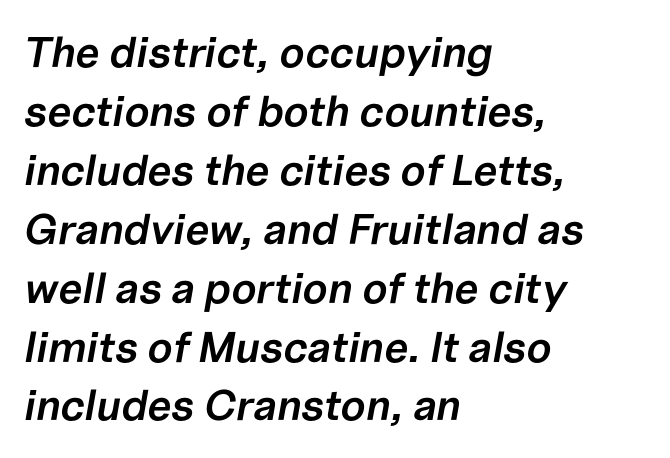
{"italic": "yes", "lean": "right", "slant_degrees": 10, "bold": "semi", "weight": "semibold", "width": "normal", "stroke_contrast": "low", "x_height": "medium", "monospaced": "no", "underline": "no", "align": "left", "line_spacing": "normal", "line_spacing_ratio": 1.37, "letter_spacing": "normal", "letter_spacing_em": 0.0, "glyph_px": 43}
